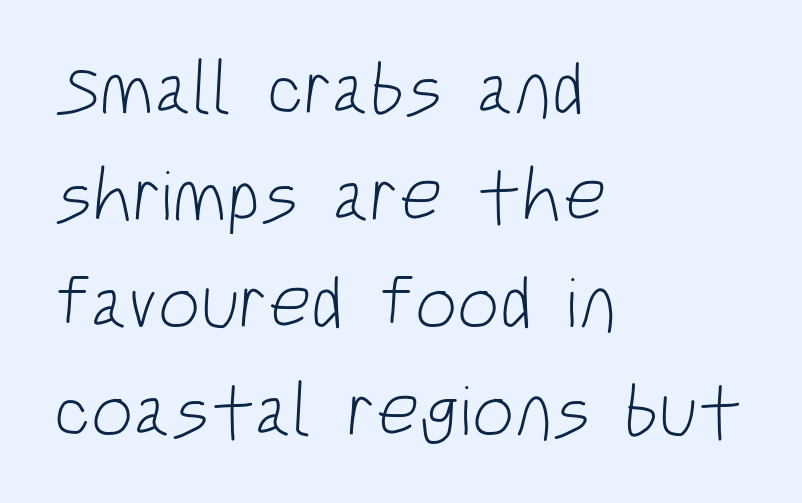
The image shows 75 px light, condensed sans-serif type; set left-aligned, normal line spacing (1.43x), normal letter spacing, not underlined; low stroke contrast and a large x-height.
